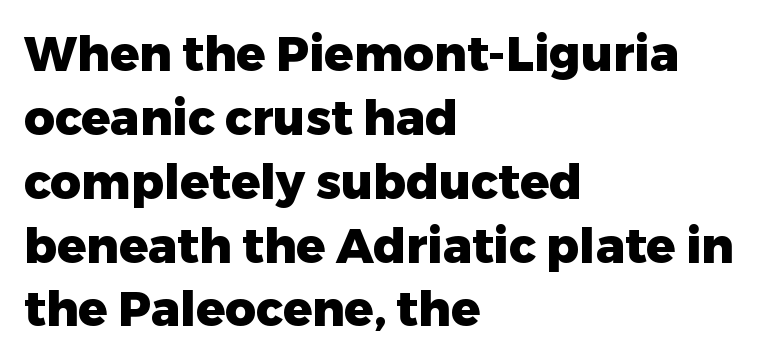
The horizontal fit of the characters is conventional and even. These lines are composed in type without serifs. Emphasis by weight is at full strength: bold. Visually the block forms a straight wall on the left and a jagged coastline on the right.
